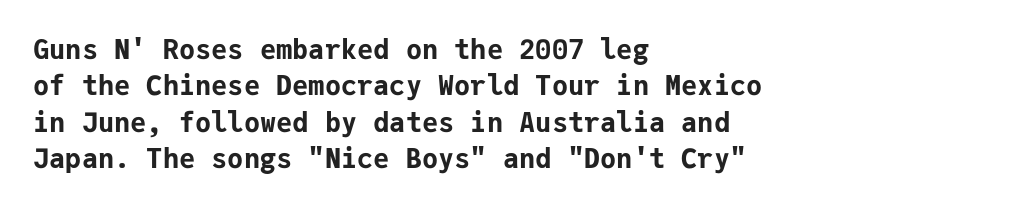
{"italic": "no", "bold": "yes", "underline": "no", "align": "left", "line_spacing": "normal", "line_spacing_ratio": 1.35, "letter_spacing": "normal", "letter_spacing_em": 0.0, "glyph_px": 27}
